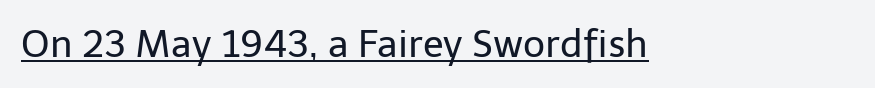
The image shows 38 px regular-weight sans-serif type, upright; set normal letter spacing, underlined; low stroke contrast and a medium x-height.
